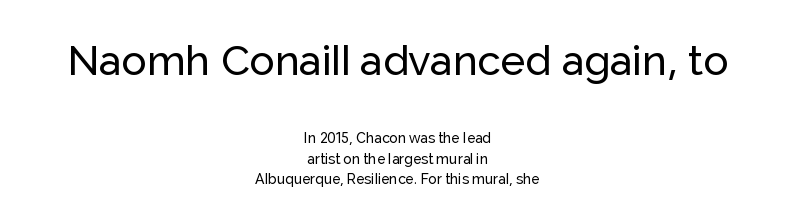
{"serif": "no", "italic": "no", "width": "normal", "stroke_contrast": "low", "x_height": "medium", "monospaced": "no", "underline": "no", "align": "center", "line_spacing": "normal", "line_spacing_ratio": 1.45, "letter_spacing": "normal", "letter_spacing_em": 0.0, "larger_block": "first", "size_ratio": 3.0, "glyph_px": 42}
